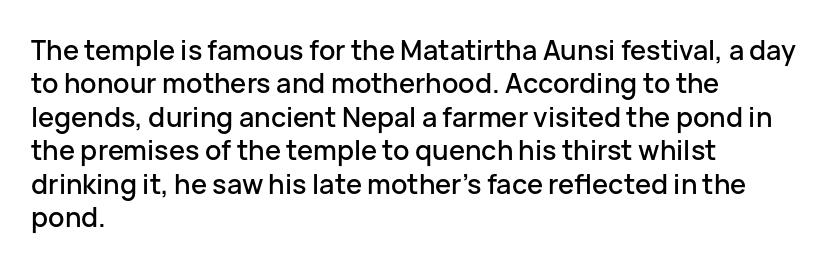
The specimen reads as upright at a glance. The words here are not underlined. Horizontal alignment here is leftward, the default for most running prose. The gaps between neighbouring characters are ordinary and unremarkable.
